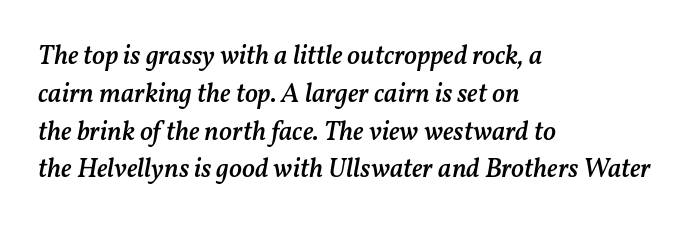
{"italic": "yes", "lean": "right", "slant_degrees": 11, "bold": "semi", "underline": "no", "align": "left", "line_spacing": "normal", "line_spacing_ratio": 1.4, "letter_spacing": "normal", "letter_spacing_em": 0.0, "glyph_px": 27}
